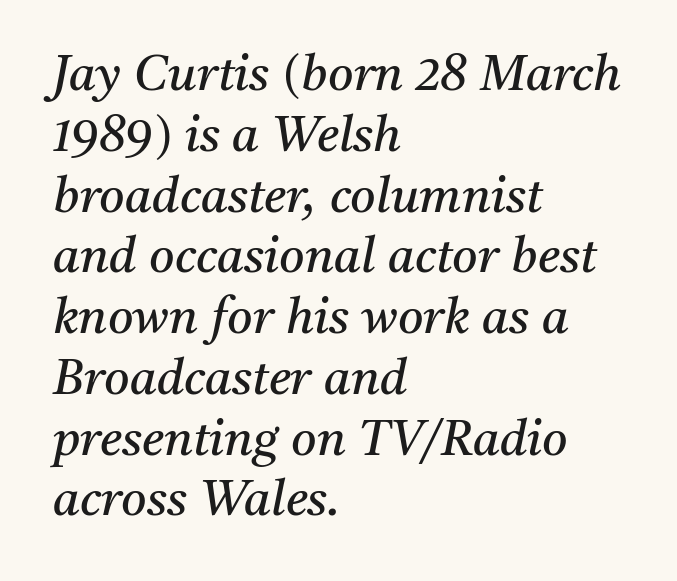
Compared with a centered layout, this one pins lines to the left instead. When letters slant like this, we call the style italic. Is this a fixed-width face? No — the glyphs have proportional, varying widths. These lines are composed in type with serifs.
